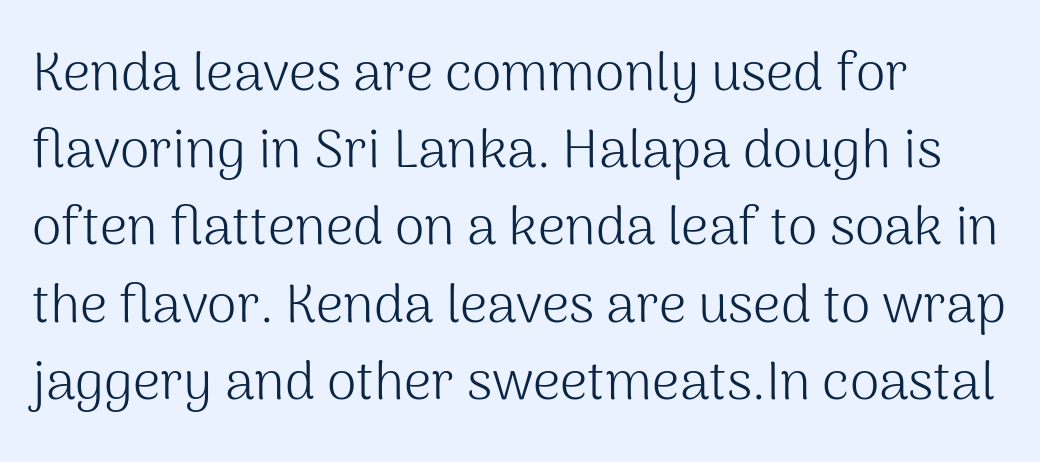
Q: Is the text bold? A: No.
Q: Is the text italic (slanted)? A: No, it is upright.
Q: Is the typeface a serif or a sans-serif typeface? A: Sans-serif.
Q: Is the text underlined? A: No.
Q: How is the paragraph aligned? A: Left-aligned.
Q: Is the spacing between letters normal or unusually wide? A: Normal.
Q: Is the spacing between lines tight, normal or loose? A: Normal.
Q: Width (condensed, normal, or wide)? A: Normal.
Q: Stroke contrast? A: Medium.
Q: x-height? A: Medium.
Q: Monospaced? A: No.
